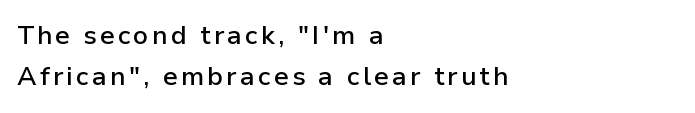
The image shows 26 px text type, upright; set left-aligned, normal line spacing (1.59x), not underlined.
